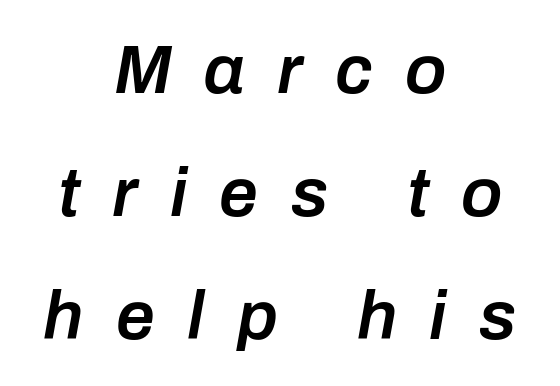
Semibold letterforms, between regular and bold. The gaps between neighbouring characters are conspicuously large. Think of a printed novel: that variable character pitch is what you see here. These lines are centered, leaving both edges ragged. Yep, that's italic — everything's leaning.
